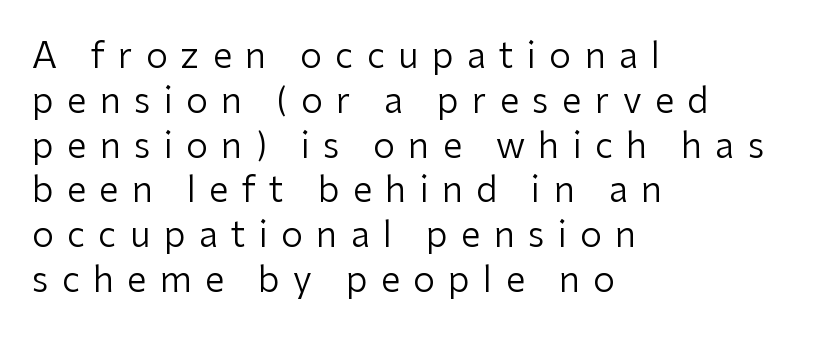
Q: Is the text bold? A: No.
Q: Is the text italic (slanted)? A: No, it is upright.
Q: Is the typeface a serif or a sans-serif typeface? A: Sans-serif.
Q: Is the text underlined? A: No.
Q: How is the paragraph aligned? A: Left-aligned.
Q: Is the spacing between letters normal or unusually wide? A: Unusually wide.
Q: Is the spacing between lines tight, normal or loose? A: Normal.
Q: Width (condensed, normal, or wide)? A: Normal.
Q: Stroke contrast? A: Low.
Q: x-height? A: Medium.
Q: Monospaced? A: No.
